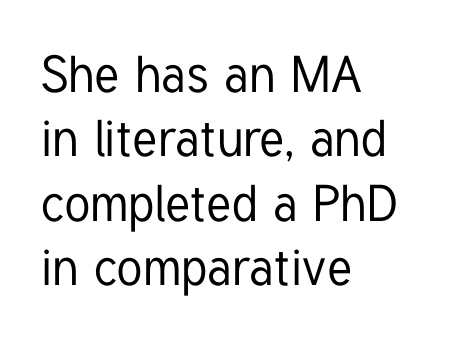
The image shows 51 px condensed sans-serif type, upright; set left-aligned, normal line spacing (1.26x), normal letter spacing, not underlined; low stroke contrast and a medium x-height.
